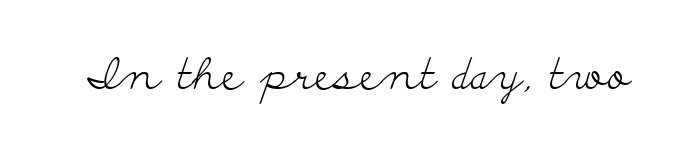
These lines keep a tight, regular rhythm from letter to letter. These glyphs show unthickened strokes, regular width or finer. Beneath every word, the page is bare. Looks like regular typesetting: each glyph gets only the width it needs.
